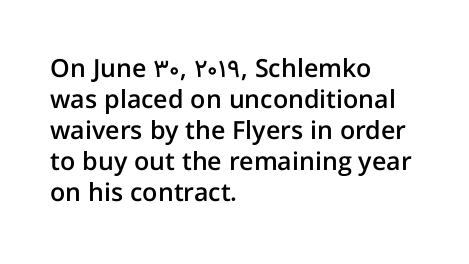
A classic flush-left, rag-right setting is used for this passage. The face used here is rendered with its standard letterfit. Decoration check: the copy has no underline. Caption: semibold face, moderately heavy strokes. Quick note: not italic, upright.
